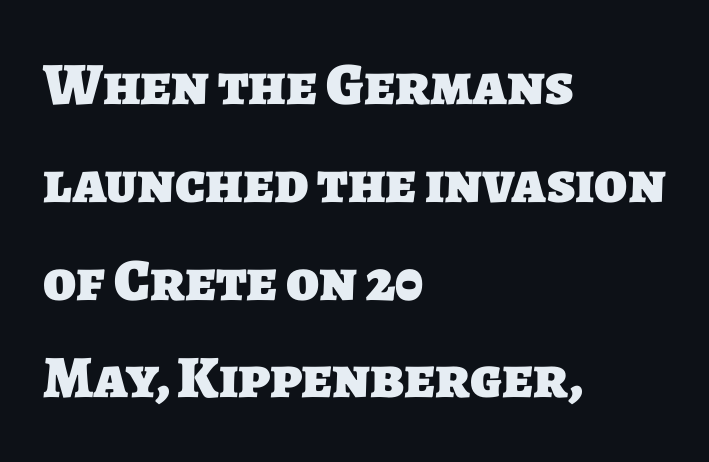
The image shows 60 px heavy sans-serif type; set left-aligned, normal line spacing (1.63x), normal letter spacing, not underlined; low stroke contrast and a large x-height.
